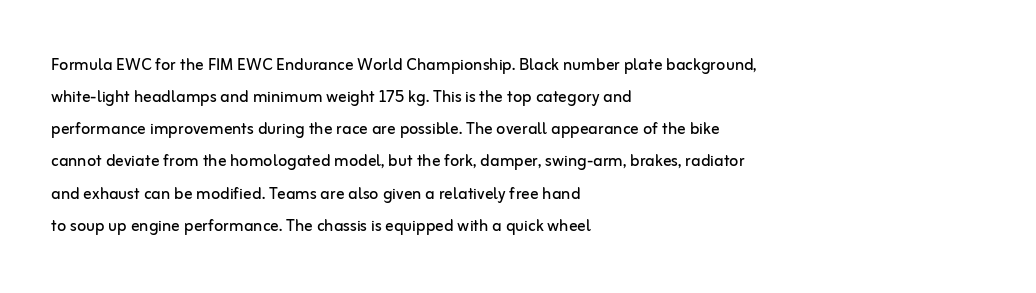
{"italic": "no", "bold": "no", "underline": "no", "align": "left", "line_spacing": "normal", "line_spacing_ratio": 1.53, "letter_spacing": "normal", "letter_spacing_em": 0.0, "glyph_px": 21}
